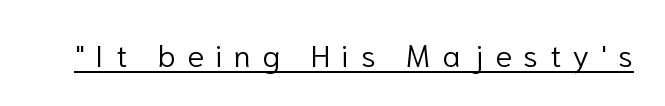
Q: Is the text bold? A: No.
Q: Is the text italic (slanted)? A: No, it is upright.
Q: Is the typeface a serif or a sans-serif typeface? A: Sans-serif.
Q: Is the text underlined? A: Yes.
Q: Is the spacing between letters normal or unusually wide? A: Unusually wide.
Q: Width (condensed, normal, or wide)? A: Normal.
Q: Stroke contrast? A: Low.
Q: x-height? A: Medium.
Q: Monospaced? A: No.
